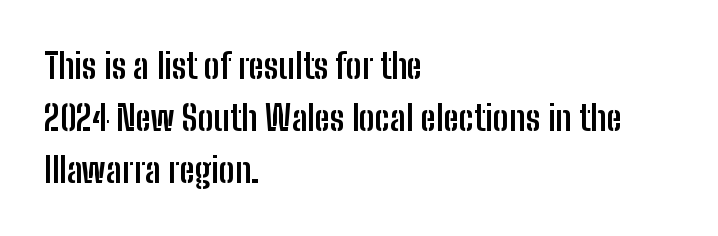
{"serif": "no", "italic": "no", "bold": "yes", "weight": "semibold", "width": "condensed", "stroke_contrast": "low", "x_height": "medium", "monospaced": "no", "underline": "no", "align": "left", "line_spacing": "normal", "line_spacing_ratio": 1.49, "letter_spacing": "normal", "letter_spacing_em": 0.0, "glyph_px": 35}
